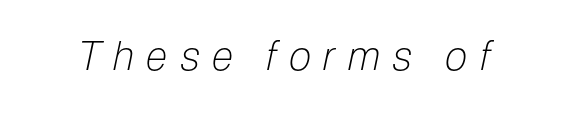
The image shows 40 px light, condensed type, italic (leaning right); set unusually wide letter spacing (+0.31 em), not underlined; low stroke contrast and a medium x-height.
